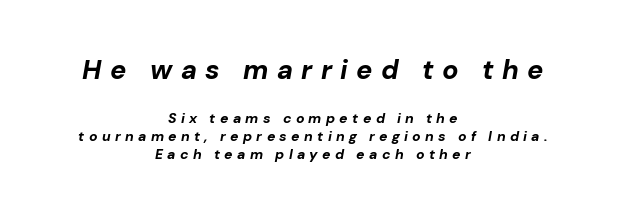
Just letters on the line, the space beneath them empty. Teacher's note: observe the equal gaps on both sides — that is centered alignment. Typographic density is high because the face is bold. If you squint, the top block still reads clearly — it's the larger of the two.
